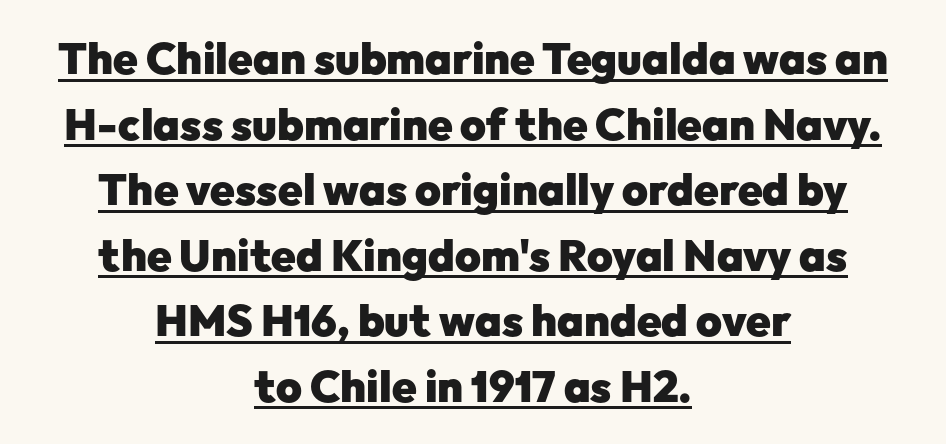
The letters advance in unequal steps, a hallmark of proportional type. Is the block centered? Yes — each line is placed symmetrically about the middle. Decoration check: the copy is underlined. The rendering uses a moderate line-height, typical for paragraphs. The strokes are fattened all the way to bold.
